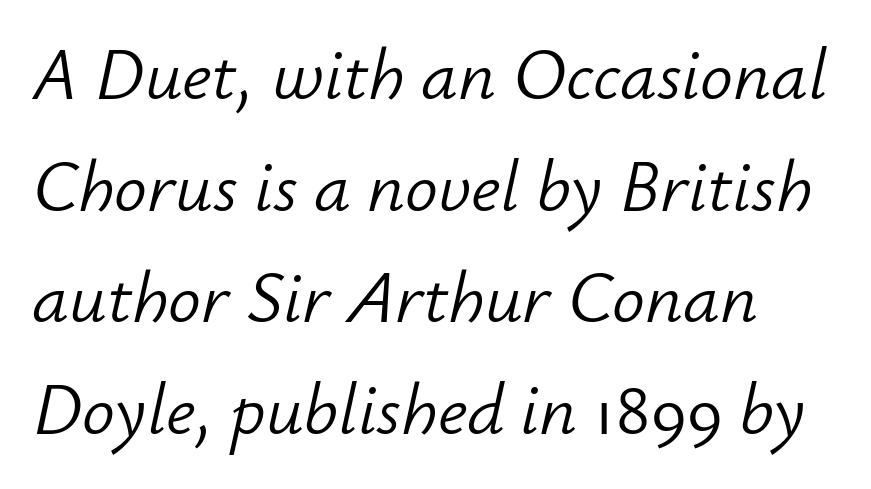
Honestly, there is no underline to notice here at all. The letters advance in unequal steps, a hallmark of proportional type. The rendering keeps characters at their native spacing. Heaviness? Minimal to ordinary, like unemphasized prose. Reading down the column, the eye jumps a familiar distance to each next line.
